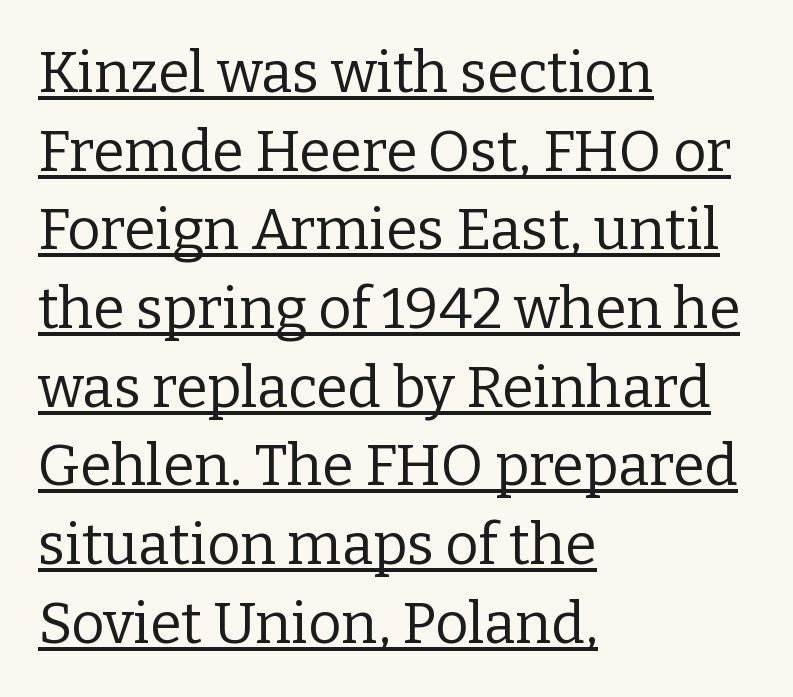
The image shows 57 px regular-weight serif type, upright; set left-aligned, normal line spacing (1.38x), normal letter spacing, underlined; low stroke contrast and a medium x-height.
